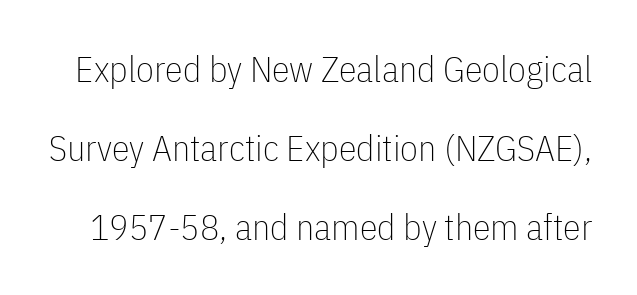
The image shows 36 px thin, condensed sans-serif type, upright; set loose line spacing (2.19x), normal letter spacing, not underlined; low stroke contrast and a medium x-height.
